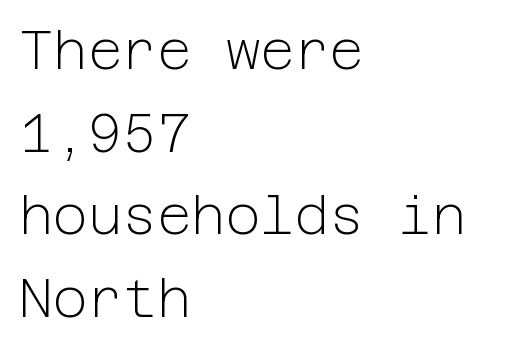
The image shows 53 px light sans-serif type, upright; set left-aligned, normal line spacing (1.56x), normal letter spacing, not underlined; low stroke contrast and a medium x-height.
